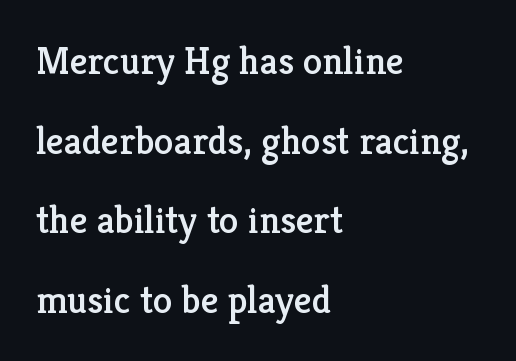
The image shows 39 px serif type, upright; set left-aligned, loose line spacing (2.04x), normal letter spacing, not underlined; low stroke contrast and a medium x-height.
